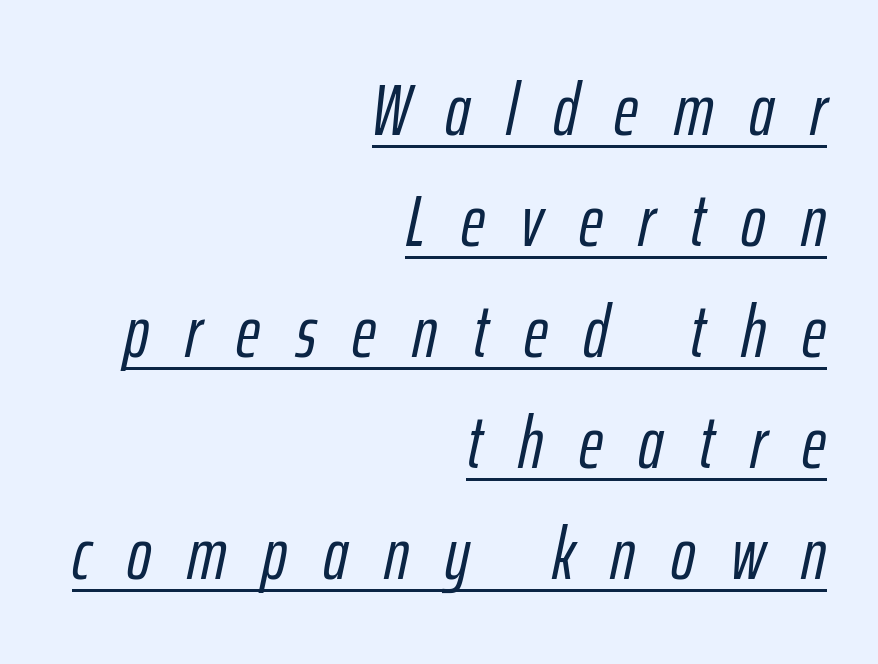
Q: Is the text italic (slanted)? A: Yes, it leans right by about 12 degrees.
Q: Is the text underlined? A: Yes.
Q: How is the paragraph aligned? A: Right-aligned.
Q: Is the spacing between letters normal or unusually wide? A: Unusually wide.
Q: Is the spacing between lines tight, normal or loose? A: Normal.
Q: Width (condensed, normal, or wide)? A: Condensed.
Q: Stroke contrast? A: Low.
Q: x-height? A: Medium.
Q: Monospaced? A: No.
